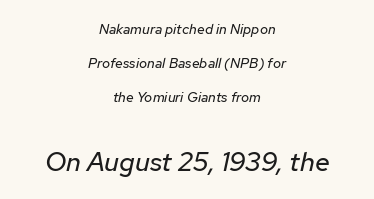
Q: Is the text bold? A: No.
Q: Is the text italic (slanted)? A: Yes, it leans right by about 12 degrees.
Q: Is the text underlined? A: No.
Q: How is the paragraph aligned? A: Centered.
Q: Is the spacing between letters normal or unusually wide? A: Normal.
Q: Is the spacing between lines tight, normal or loose? A: Loose.
Q: Which block of text is set in a larger size, the first (top) or the second (bottom)? A: The second (bottom) one.
